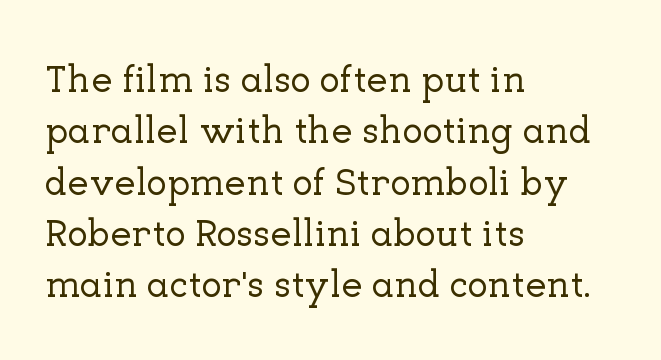
Check under the words: just untouched page. Rows of type keep a routine distance in the vertical direction. Short and long lines alike share a common starting point at left. Compared with typical body copy, the letter spacing here is the same. Nope, not italic — everything's standing straight.
